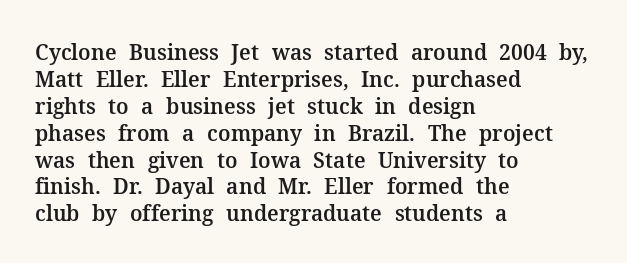
No word sits above an underline. Rendered with straight, roman letterforms. A typesetter would call this leading conventional body-copy spacing. Nothing unusual about the tracking: characters are spaced as the font intends. Line starts are locked; line ends wander.
